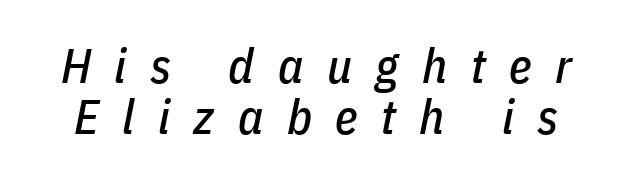
Words appear elongated and porous because spacing is wide. The letters are slanted; this is an italic face. Quick note: interline space is minimal. Descenders are the only things crossing below the line.
